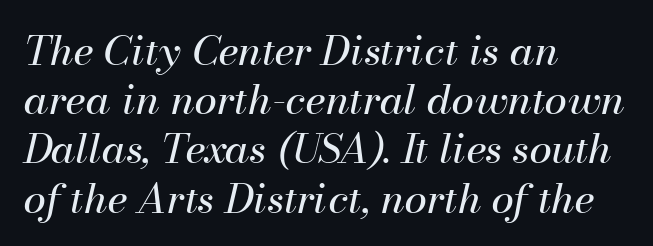
The image shows 41 px regular-weight type, italic (leaning right); set left-aligned, line spacing 1.2x, normal letter spacing, not underlined; medium stroke contrast and a small x-height.
